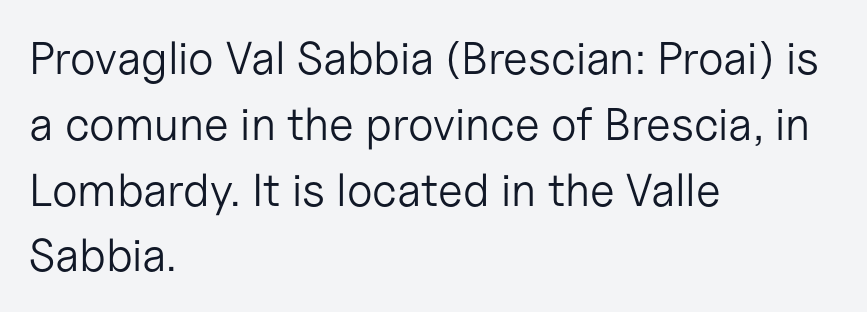
The image shows 46 px light sans-serif type, upright; set left-aligned, normal line spacing (1.43x), normal letter spacing, not underlined; low stroke contrast and a medium x-height.
